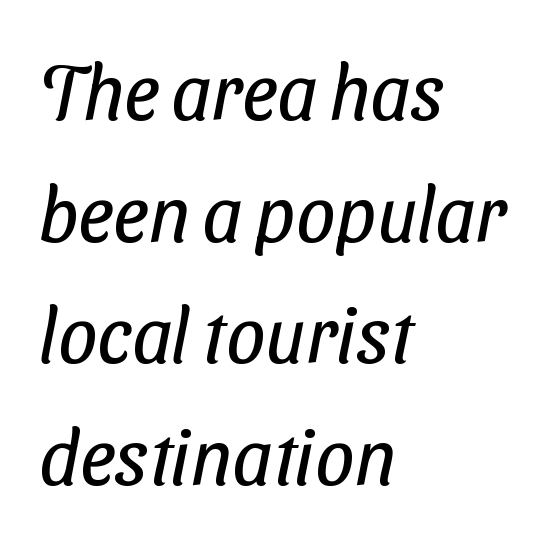
The image shows 78 px regular-weight, condensed sans-serif type; set left-aligned, normal line spacing (1.56x), normal letter spacing, not underlined; low stroke contrast and a medium x-height.
